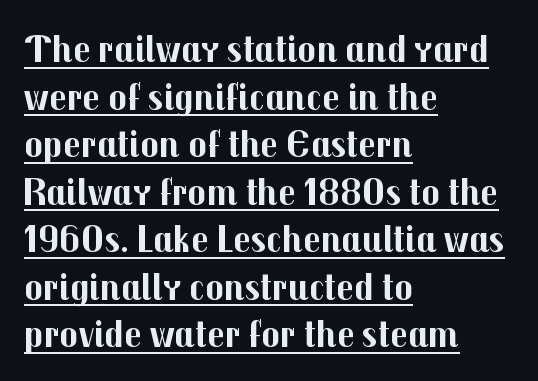
{"serif": "no", "italic": "no", "bold": "yes", "weight": "bold", "width": "normal", "stroke_contrast": "medium", "x_height": "medium", "monospaced": "no", "underline": "yes", "align": "left", "line_spacing_ratio": 1.22, "letter_spacing": "normal", "letter_spacing_em": 0.0, "glyph_px": 39}
